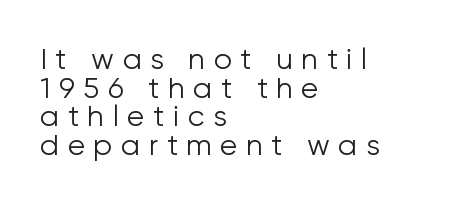
{"serif": "no", "italic": "no", "bold": "no", "weight": "light", "width": "normal", "stroke_contrast": "low", "x_height": "medium", "monospaced": "no", "underline": "no", "align": "left", "line_spacing": "tight", "line_spacing_ratio": 0.99, "letter_spacing": "wide", "letter_spacing_em": 0.29, "glyph_px": 29}
